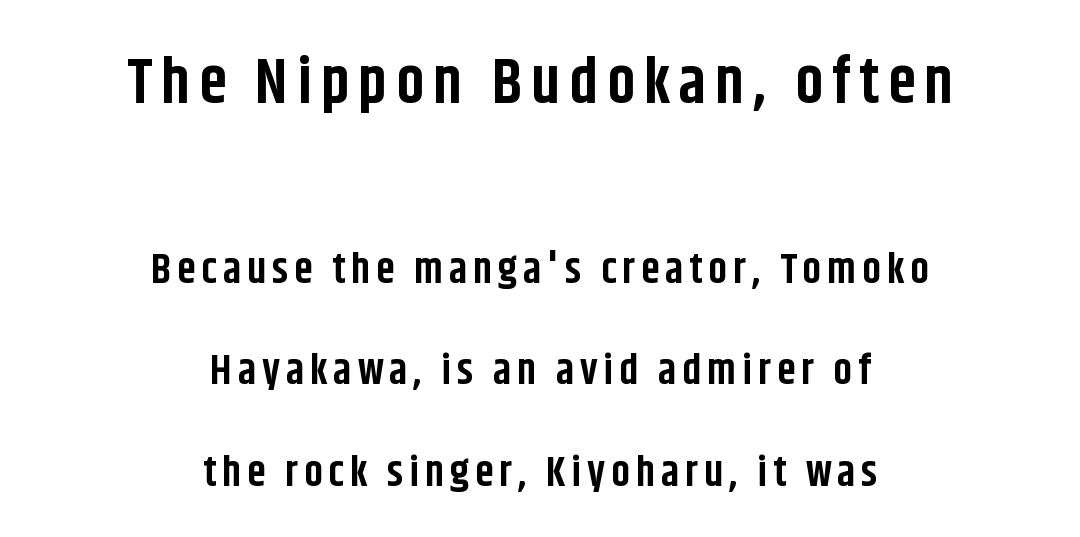
{"serif": "no", "italic": "no", "bold": "yes", "weight": "bold", "width": "condensed", "stroke_contrast": "low", "x_height": "large", "monospaced": "no", "underline": "no", "align": "center", "line_spacing": "loose", "line_spacing_ratio": 2.41, "larger_block": "first", "size_ratio": 1.5, "glyph_px": 63}
